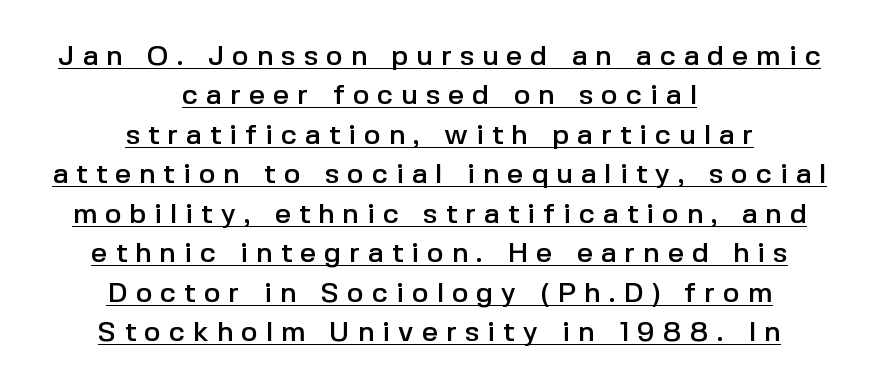
The face used here is proportionally spaced, like ordinary book or web type. If you drew a line through each stem, it would be perfectly vertical. The rendering shows plain stroke endings on the letterforms — a sans-serif design. Leading matches the norm, producing a regular column. The line texture is sparse and dotted thanks to wide tracking. Compared with a flush-left layout, this one balances lines on the center instead.
